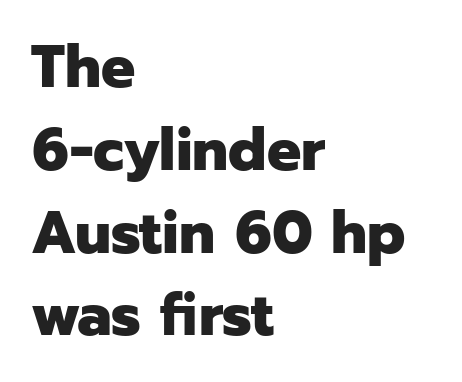
Q: Is the text bold? A: Yes.
Q: Is the text italic (slanted)? A: No, it is upright.
Q: Is the typeface a serif or a sans-serif typeface? A: Sans-serif.
Q: Is the text underlined? A: No.
Q: How is the paragraph aligned? A: Left-aligned.
Q: Is the spacing between letters normal or unusually wide? A: Normal.
Q: Is the spacing between lines tight, normal or loose? A: Normal.
Q: Width (condensed, normal, or wide)? A: Normal.
Q: Stroke contrast? A: Low.
Q: x-height? A: Medium.
Q: Monospaced? A: No.
